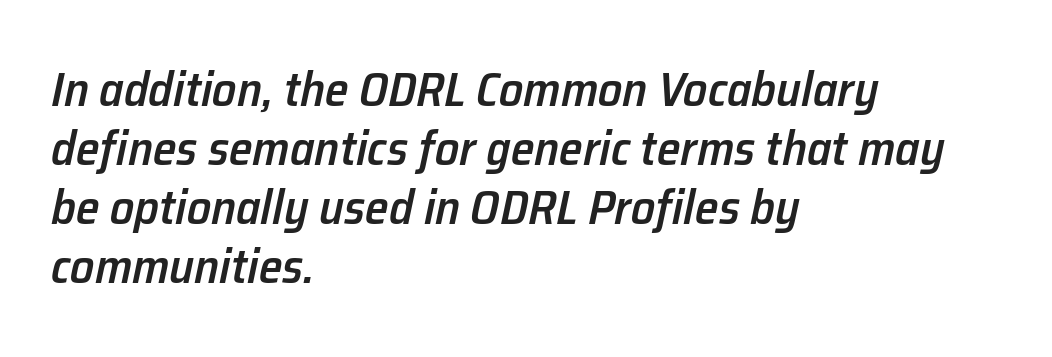
The image shows 48 px semibold type, italic (leaning right); set left-aligned, line spacing 1.23x, normal letter spacing, not underlined; low stroke contrast and a medium x-height.
